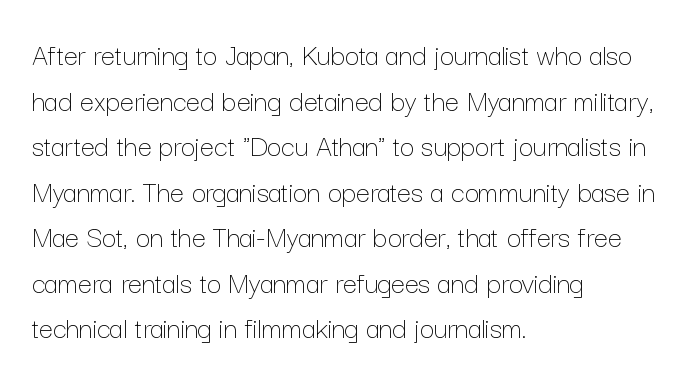
The weight would be labelled regular, book, light, or lighter still. The zone under the glyphs is completely vacant. If you measured baseline to baseline, you'd find a middling distance. Do the characters align in a grid? No, the font is proportional. The gaps between neighbouring characters are ordinary and unremarkable. Notice how the stems are strictly vertical — no italics here.
